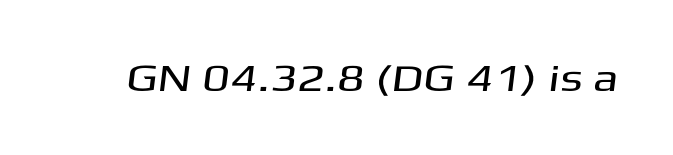
Q: Is the typeface a serif or a sans-serif typeface? A: Sans-serif.
Q: Is the text underlined? A: No.
Q: Is the spacing between letters normal or unusually wide? A: Normal.
Q: Width (condensed, normal, or wide)? A: Wide.
Q: Stroke contrast? A: Medium.
Q: x-height? A: Medium.
Q: Monospaced? A: No.
